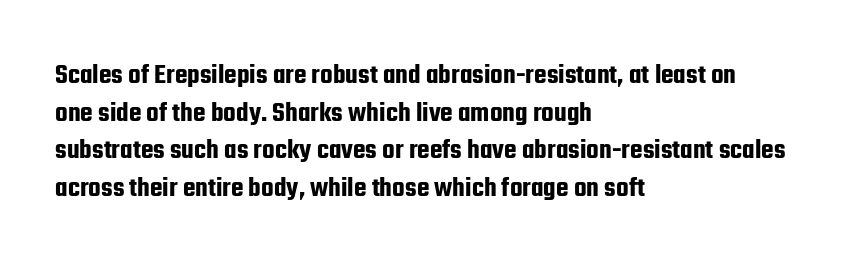
Q: Is the text italic (slanted)? A: No, it is upright.
Q: Is the typeface a serif or a sans-serif typeface? A: Sans-serif.
Q: Is the text underlined? A: No.
Q: How is the paragraph aligned? A: Left-aligned.
Q: Is the spacing between letters normal or unusually wide? A: Normal.
Q: Is the spacing between lines tight, normal or loose? A: Normal.
Q: Width (condensed, normal, or wide)? A: Condensed.
Q: Stroke contrast? A: Low.
Q: x-height? A: Medium.
Q: Monospaced? A: No.
